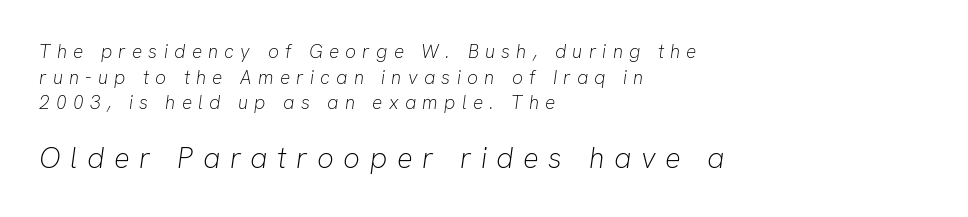
The image shows 29 px light type, italic (leaning right); set left-aligned, normal line spacing (1.35x), unusually wide letter spacing (+0.33 em), not underlined; the second (bottom) block is 1.53x larger; low stroke contrast and a medium x-height.
